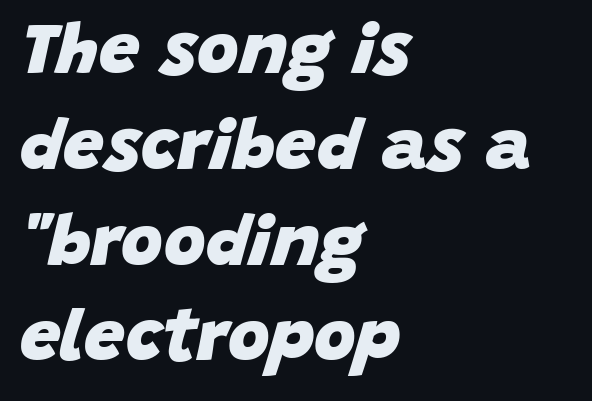
Check under the words: just untouched page. The axis of the letterforms is tilted away from vertical. Teacher's note: observe the even left margin — that is flush-left alignment. Pretty heavy lettering here — definitely bold. This sample has the flowing, uneven cadence of proportional lettering. This sample keeps an unexceptional amount of space between lines.
